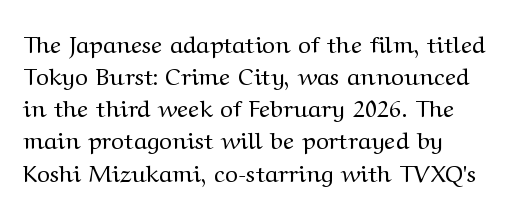
The strip under each line holds only bare page. You could call the tracking neutral — neither tight nor loose. Where is the straight margin? On the left. Upright lettering throughout. The weight tops out at a normal text grade.
